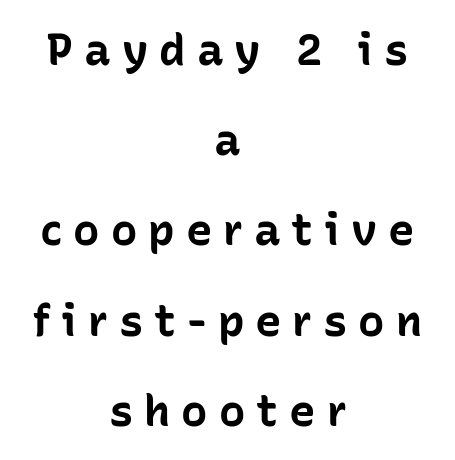
{"serif": "no", "italic": "no", "bold": "yes", "weight": "bold", "width": "normal", "stroke_contrast": "low", "x_height": "medium", "monospaced": "no", "underline": "no", "align": "center", "line_spacing": "loose", "line_spacing_ratio": 2.05, "letter_spacing": "wide", "letter_spacing_em": 0.25, "glyph_px": 44}
